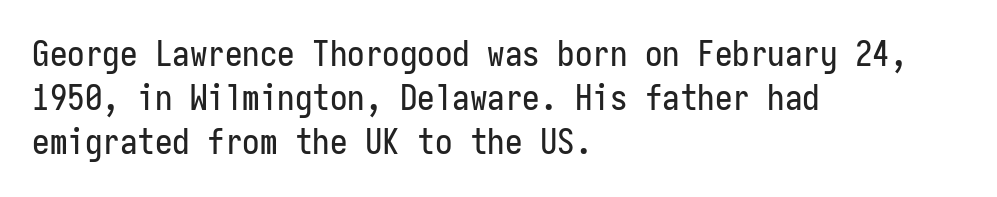
Q: Is the text italic (slanted)? A: No, it is upright.
Q: Is the typeface a serif or a sans-serif typeface? A: Sans-serif.
Q: Is the text underlined? A: No.
Q: How is the paragraph aligned? A: Left-aligned.
Q: Is the spacing between letters normal or unusually wide? A: Normal.
Q: Is the spacing between lines tight, normal or loose? A: Normal.
Q: Width (condensed, normal, or wide)? A: Condensed.
Q: Stroke contrast? A: Low.
Q: x-height? A: Medium.
Q: Monospaced? A: Yes.
